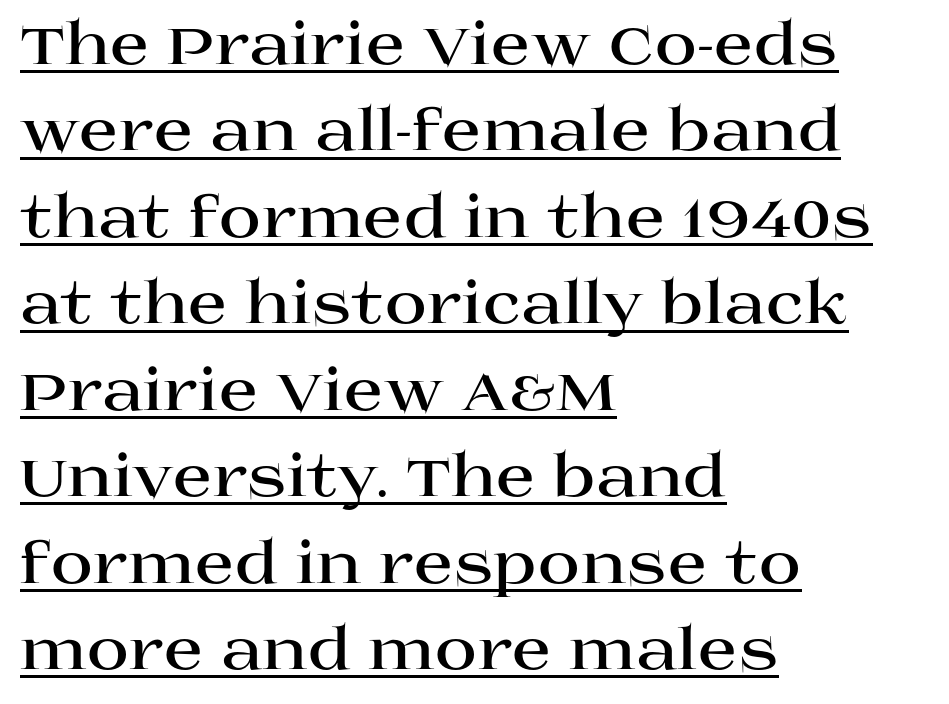
{"serif": "yes", "italic": "no", "bold": "yes", "weight": "bold", "width": "wide", "stroke_contrast": "high", "x_height": "large", "monospaced": "no", "underline": "yes", "align": "left", "line_spacing": "normal", "line_spacing_ratio": 1.49, "letter_spacing": "normal", "letter_spacing_em": 0.0, "glyph_px": 58}
